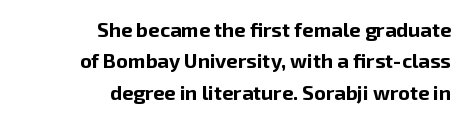
The image shows 20 px bold type, upright; set right-aligned, normal line spacing (1.57x), normal letter spacing, not underlined.
